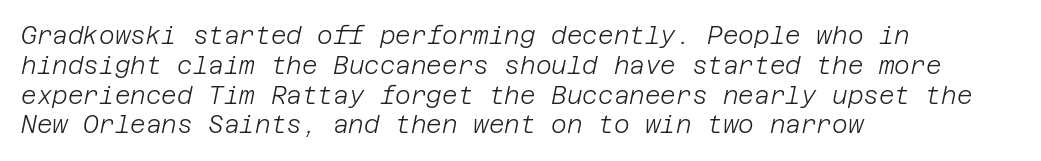
This rendering leaves character spacing at its baseline value. If you drew a ruler down the left edge, every line would touch it. Anything drawn beneath the words? Only blank space. This sample uses an oblique cut, with every glyph tilted off the vertical. The face looks like a standard text weight, possibly lighter.
